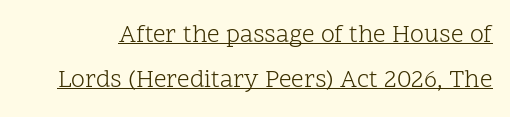
{"italic": "no", "bold": "no", "underline": "yes", "line_spacing_ratio": 1.79, "letter_spacing": "normal", "letter_spacing_em": 0.0, "glyph_px": 25}
